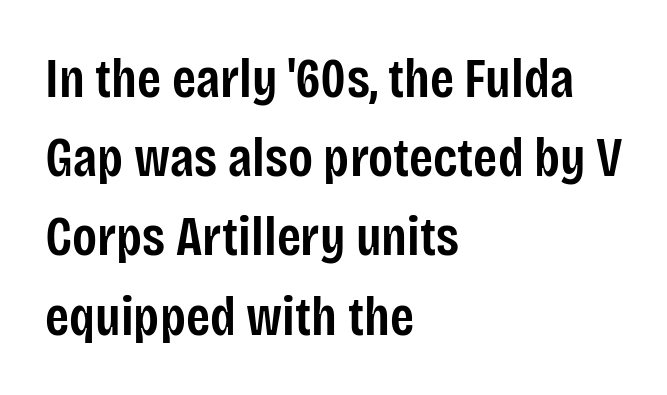
The image shows 55 px semibold, condensed sans-serif type, upright; set left-aligned, normal line spacing (1.44x), normal letter spacing, not underlined; low stroke contrast and a large x-height.
